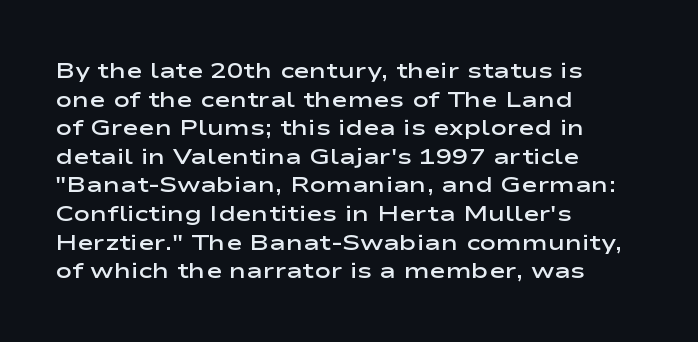
The image shows 22 px text type, upright; set left-aligned, normal line spacing (1.3x), normal letter spacing, not underlined.
